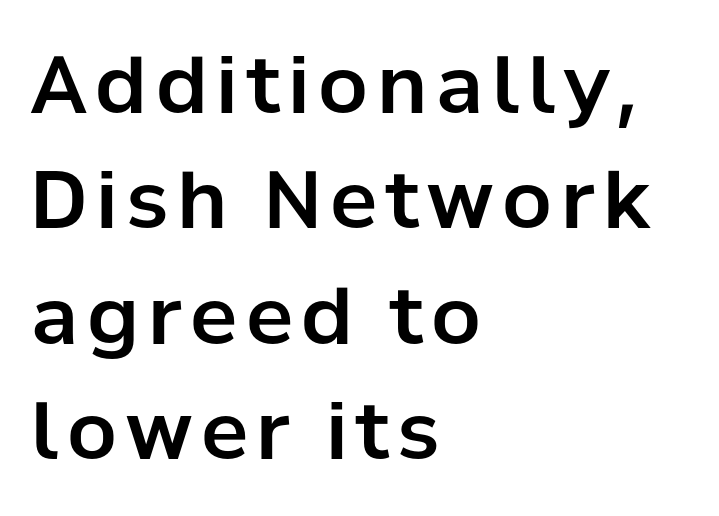
Is this a fixed-width face? No — the glyphs have proportional, varying widths. Underline: absent. The type sits square on the baseline with zero lean. The block of text has a typical density, with ordinary space between rows. Short and long lines alike share a common starting point at left. A sans-serif font was chosen for this passage.
